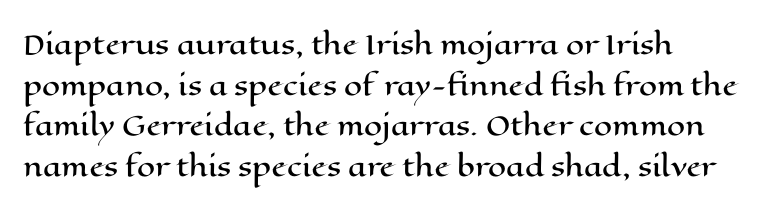
The image shows 26 px text type, upright; set left-aligned, normal line spacing (1.56x), normal letter spacing, not underlined.
